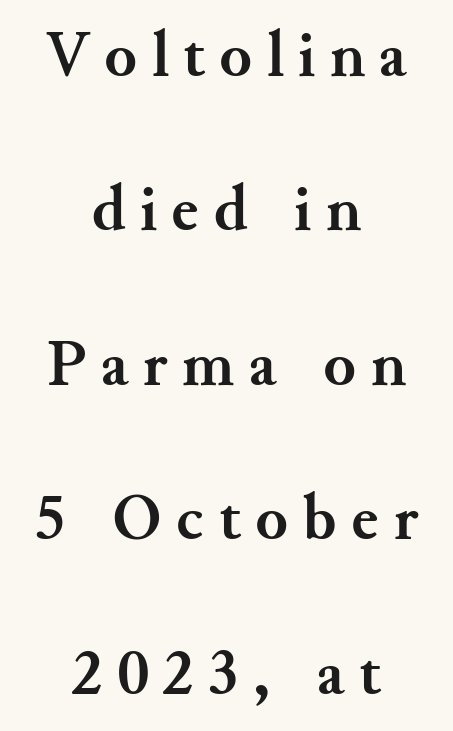
Q: Is the text bold? A: Yes.
Q: Is the text italic (slanted)? A: No, it is upright.
Q: Is the typeface a serif or a sans-serif typeface? A: Serif.
Q: Is the text underlined? A: No.
Q: How is the paragraph aligned? A: Centered.
Q: Is the spacing between letters normal or unusually wide? A: Unusually wide.
Q: Is the spacing between lines tight, normal or loose? A: Loose.
Q: Width (condensed, normal, or wide)? A: Normal.
Q: Stroke contrast? A: Medium.
Q: x-height? A: Small.
Q: Monospaced? A: No.
